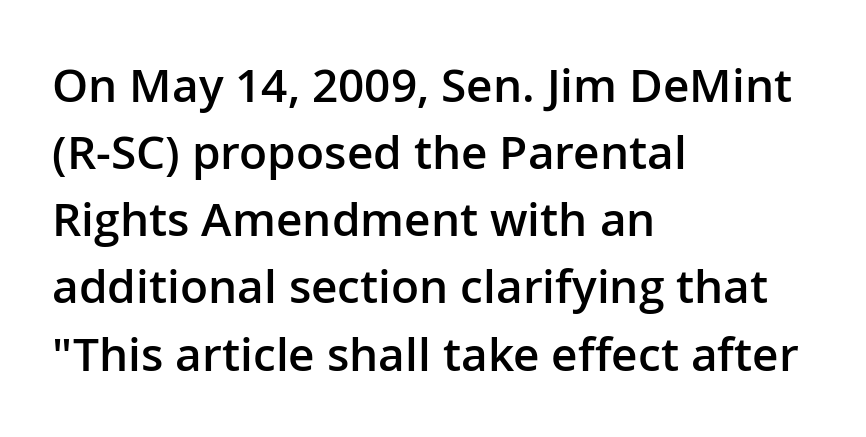
{"serif": "no", "italic": "no", "bold": "semi", "weight": "semibold", "width": "normal", "stroke_contrast": "low", "x_height": "medium", "monospaced": "no", "underline": "no", "align": "left", "line_spacing": "normal", "line_spacing_ratio": 1.46, "letter_spacing": "normal", "letter_spacing_em": 0.0, "glyph_px": 46}
